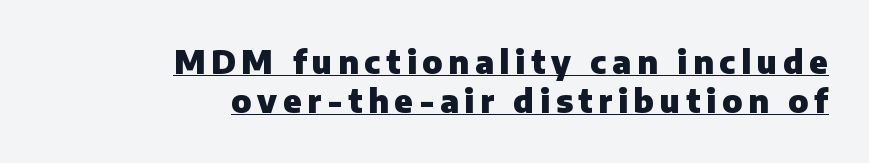
The image shows 32 px heavy sans-serif type, upright; set right-aligned, line spacing 1.22x, underlined; low stroke contrast and a medium x-height.
